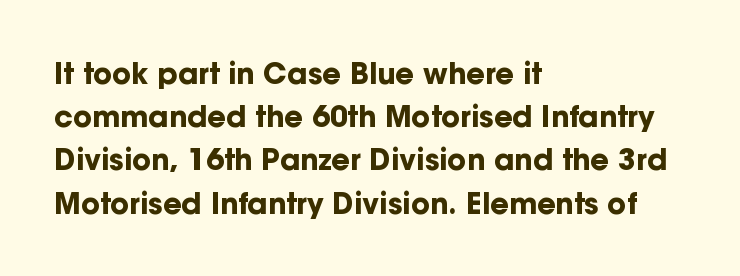
Q: Is the text bold? A: Yes.
Q: Is the text italic (slanted)? A: No, it is upright.
Q: Is the typeface a serif or a sans-serif typeface? A: Sans-serif.
Q: Is the text underlined? A: No.
Q: How is the paragraph aligned? A: Left-aligned.
Q: Is the spacing between letters normal or unusually wide? A: Normal.
Q: Is the spacing between lines tight, normal or loose? A: Normal.
Q: Width (condensed, normal, or wide)? A: Normal.
Q: Stroke contrast? A: Low.
Q: x-height? A: Medium.
Q: Monospaced? A: No.
